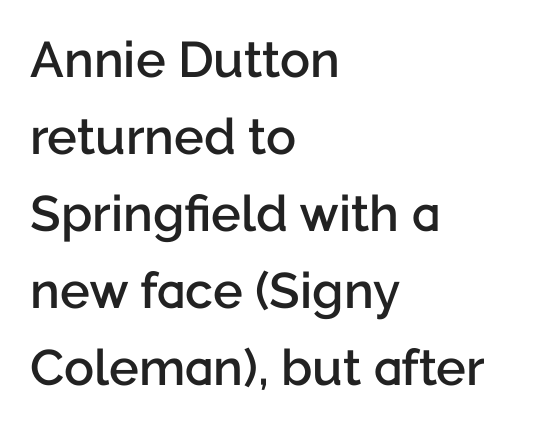
Short and long lines alike share a common starting point at left. The letters stand upright; this is a roman face. The characters display no serif detailing; their extremities are plain. The rows are spaced the way most documents space them.
